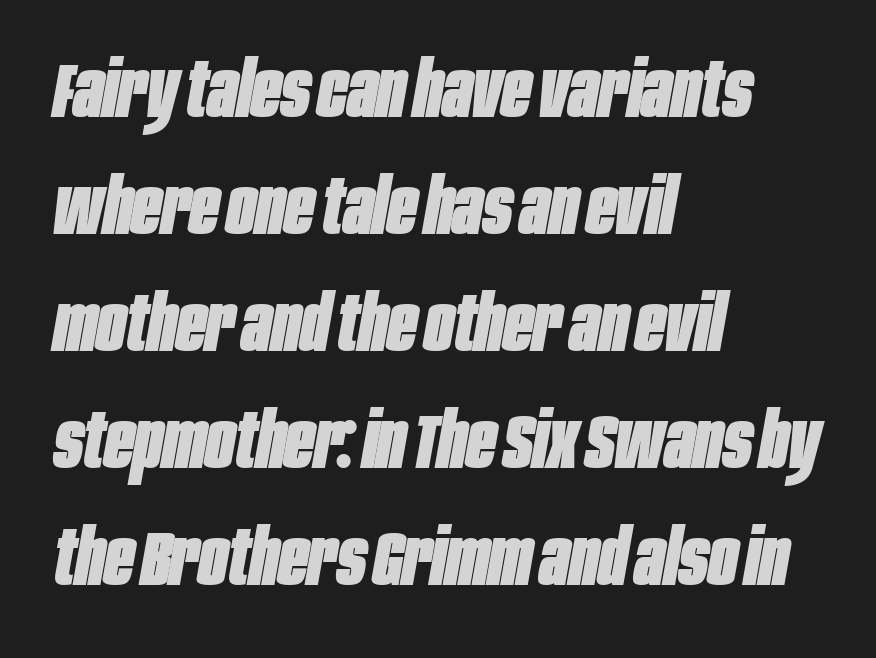
Q: Is the text bold? A: Yes.
Q: Is the text italic (slanted)? A: Yes, it leans right by about 10 degrees.
Q: Is the text underlined? A: No.
Q: How is the paragraph aligned? A: Left-aligned.
Q: Is the spacing between letters normal or unusually wide? A: Normal.
Q: Is the spacing between lines tight, normal or loose? A: Normal.
Q: Width (condensed, normal, or wide)? A: Condensed.
Q: Stroke contrast? A: Low.
Q: x-height? A: Large.
Q: Monospaced? A: No.
